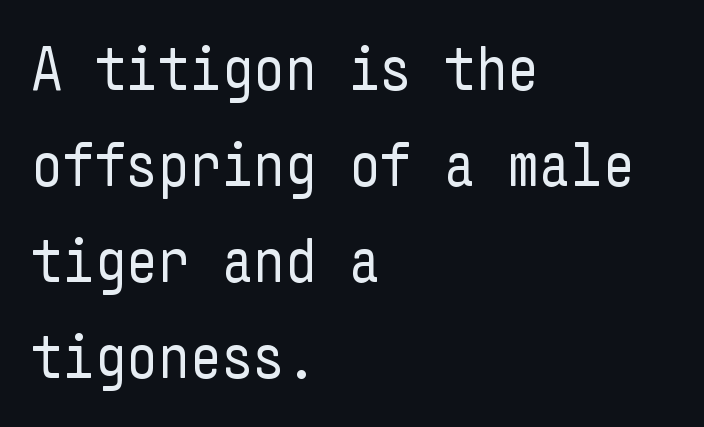
Q: Is the text bold? A: No.
Q: Is the text italic (slanted)? A: No, it is upright.
Q: Is the typeface a serif or a sans-serif typeface? A: Sans-serif.
Q: Is the text underlined? A: No.
Q: How is the paragraph aligned? A: Left-aligned.
Q: Is the spacing between letters normal or unusually wide? A: Normal.
Q: Is the spacing between lines tight, normal or loose? A: Normal.
Q: Width (condensed, normal, or wide)? A: Condensed.
Q: Stroke contrast? A: Low.
Q: x-height? A: Medium.
